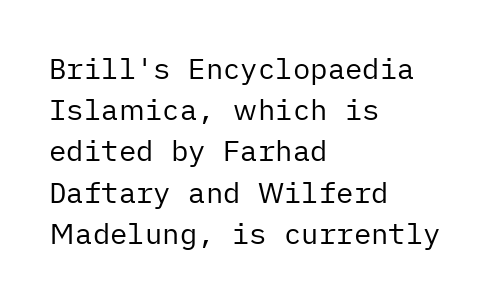
The image shows 29 px regular-weight sans-serif type, upright; set left-aligned, normal line spacing (1.42x), normal letter spacing, not underlined; low stroke contrast and a medium x-height.
